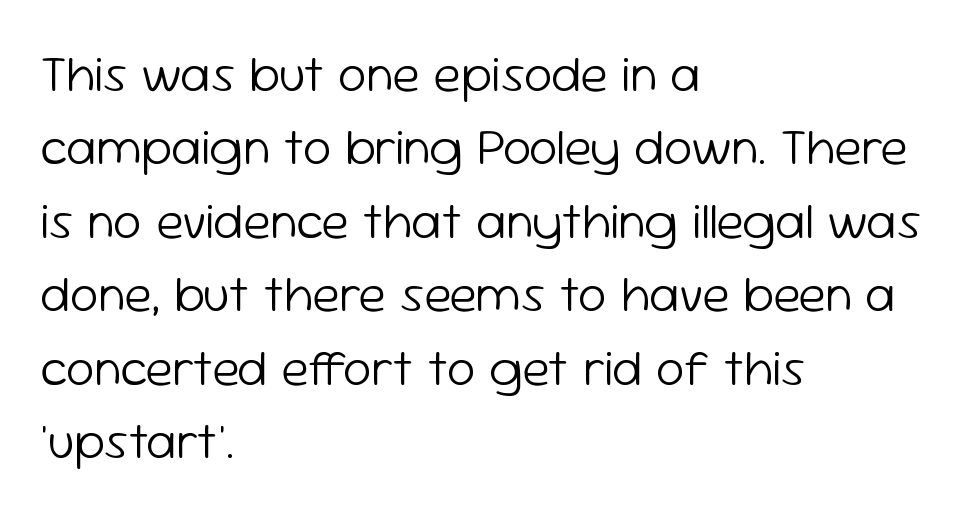
The characters display no serif detailing; their extremities are plain. A light-to-regular cut is what we see here. Proportional: the letters do not fall into vertical columns. A student would call this left alignment; a typographer would say flush left, rag right. Ascenders rise straight up at ninety degrees.
